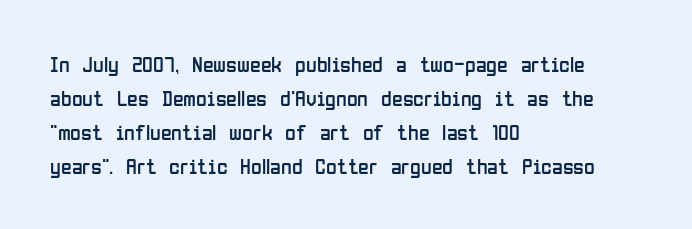
Q: Is the text bold? A: No.
Q: Is the text italic (slanted)? A: No, it is upright.
Q: Is the text underlined? A: No.
Q: How is the paragraph aligned? A: Left-aligned.
Q: Is the spacing between letters normal or unusually wide? A: Normal.
Q: Is the spacing between lines tight, normal or loose? A: Normal.
